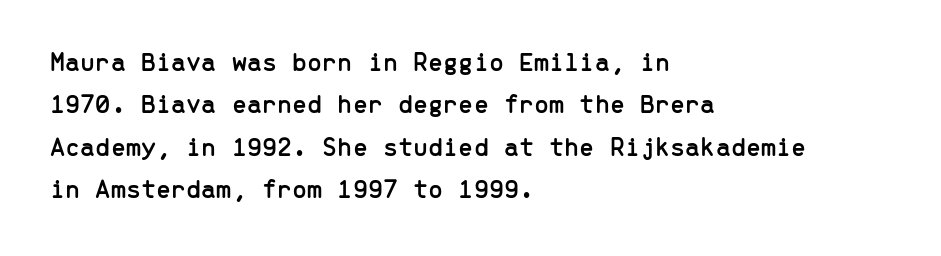
Q: Is the text italic (slanted)? A: No, it is upright.
Q: Is the text underlined? A: No.
Q: How is the paragraph aligned? A: Left-aligned.
Q: Is the spacing between letters normal or unusually wide? A: Normal.
Q: Is the spacing between lines tight, normal or loose? A: Normal.
